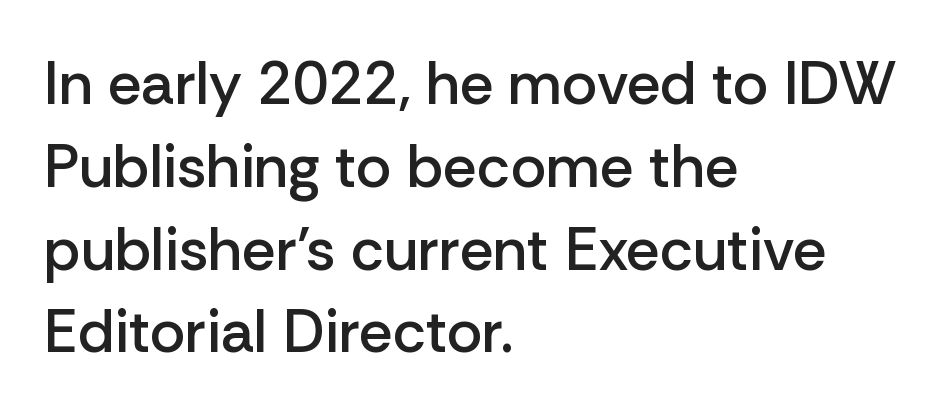
Horizontally, the lines are justified to the leading edge only. Quick note: underline off. Is there much room between lines? A standard amount, neither cramped nor airy. Varying glyph widths throughout — classic text-font behaviour. Each letter's strokes conclude bluntly, with no projecting serifs. Does extra space separate the letters? No, they use regular spacing.
